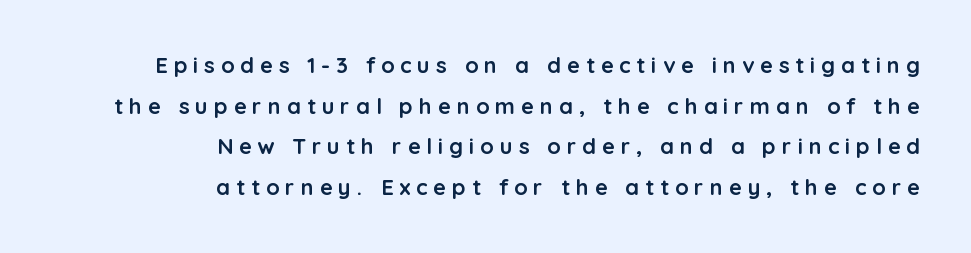
These words are printed bold, with thick strokes throughout. Vertical strokes here are truly vertical. Lines of text with bare space underneath. The face used here is rendered with a markedly widened letterfit. One-word summary of the alignment: right.
